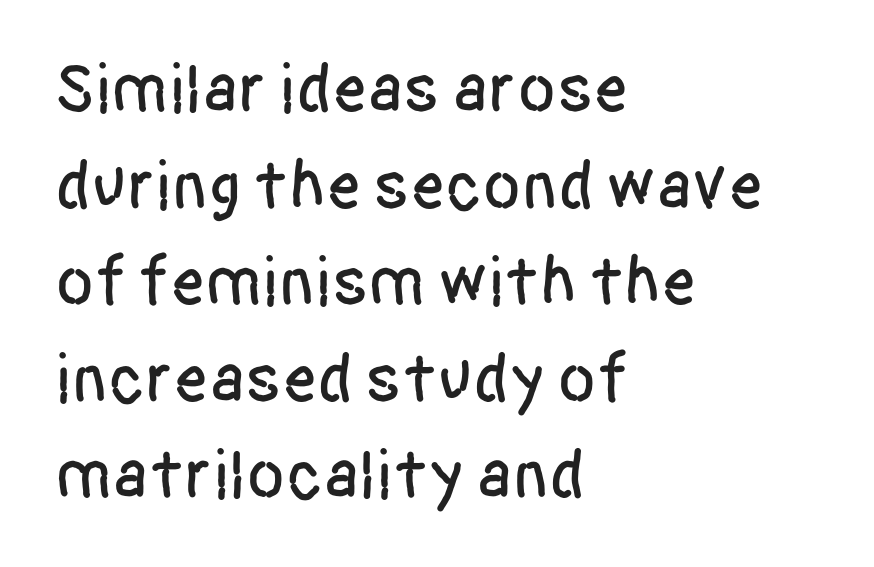
The image shows 70 px condensed sans-serif type, upright; set left-aligned, normal line spacing (1.38x), normal letter spacing, not underlined; low stroke contrast and a large x-height.
